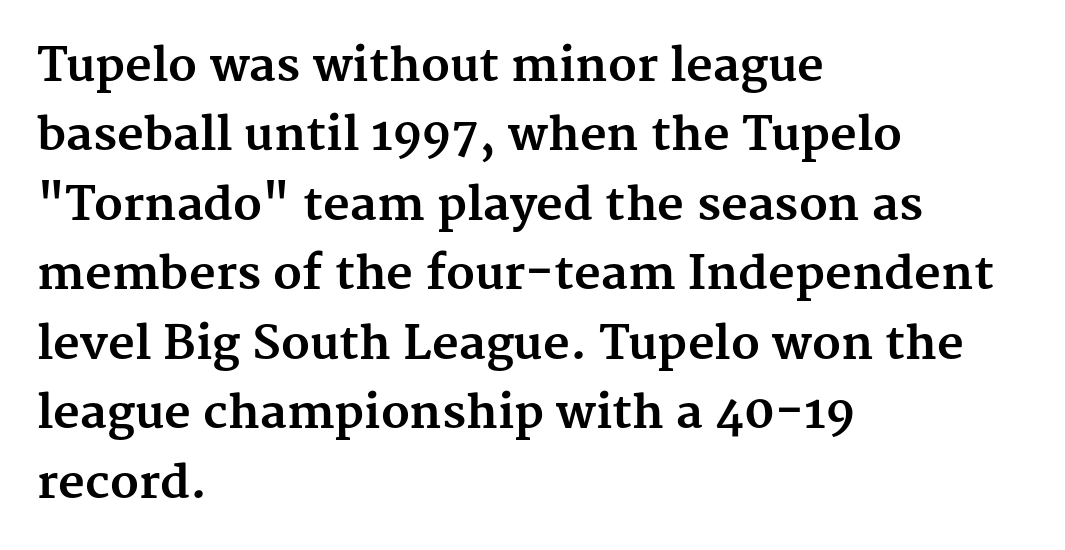
Q: Is the text bold? A: Yes.
Q: Is the text italic (slanted)? A: No, it is upright.
Q: Is the typeface a serif or a sans-serif typeface? A: Serif.
Q: Is the text underlined? A: No.
Q: How is the paragraph aligned? A: Left-aligned.
Q: Is the spacing between letters normal or unusually wide? A: Normal.
Q: Is the spacing between lines tight, normal or loose? A: Normal.
Q: Width (condensed, normal, or wide)? A: Normal.
Q: Stroke contrast? A: Medium.
Q: x-height? A: Medium.
Q: Monospaced? A: No.
